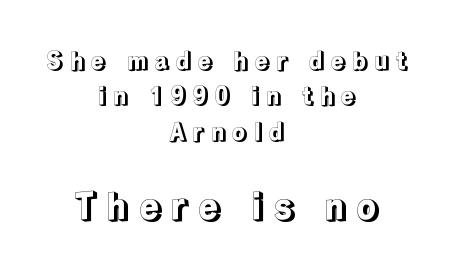
A typesetter would call this proportional, since set widths differ per character. The type sits square on the baseline with zero lean. The second block has been scaled up relative to the first. Only glyphs here, with clear space below each row. Substantial extra tracking has been applied to these lines. Centered paragraph, ragged on both sides.
